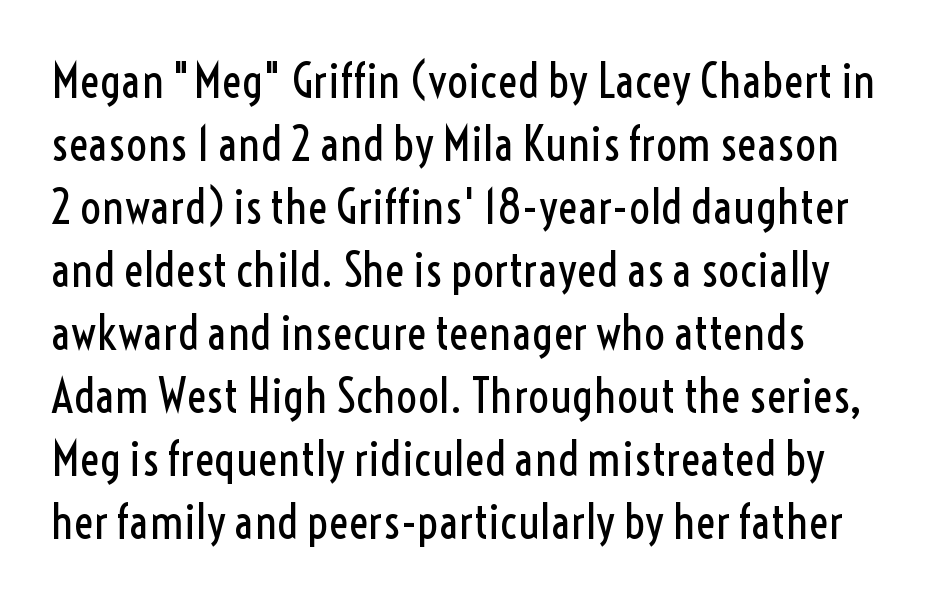
Q: Is the text bold? A: No.
Q: Is the text italic (slanted)? A: No, it is upright.
Q: Is the typeface a serif or a sans-serif typeface? A: Sans-serif.
Q: Is the text underlined? A: No.
Q: Is the spacing between letters normal or unusually wide? A: Normal.
Q: Is the spacing between lines tight, normal or loose? A: Normal.
Q: Width (condensed, normal, or wide)? A: Condensed.
Q: x-height? A: Medium.
Q: Monospaced? A: No.
